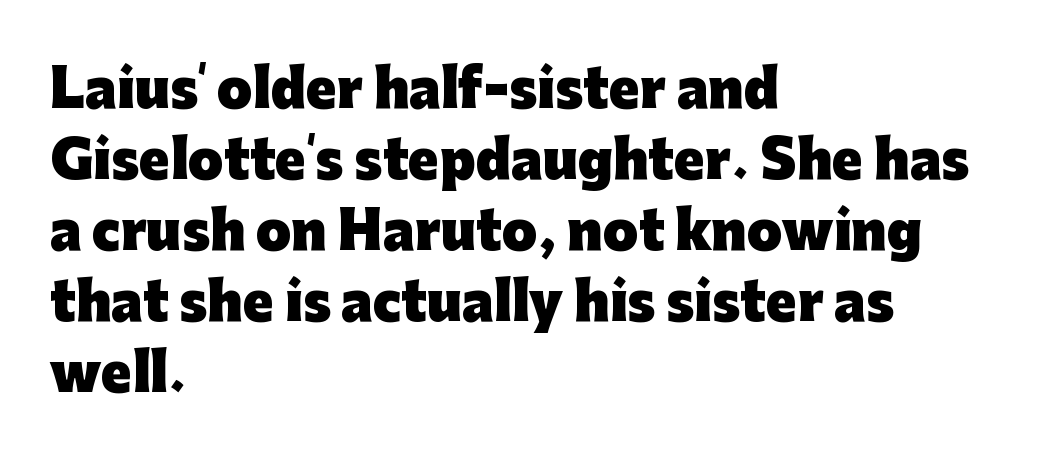
Q: Is the text bold? A: Yes.
Q: Is the text italic (slanted)? A: No, it is upright.
Q: Is the typeface a serif or a sans-serif typeface? A: Sans-serif.
Q: Is the text underlined? A: No.
Q: How is the paragraph aligned? A: Left-aligned.
Q: Is the spacing between letters normal or unusually wide? A: Normal.
Q: Is the spacing between lines tight, normal or loose? A: Normal.
Q: Width (condensed, normal, or wide)? A: Normal.
Q: Stroke contrast? A: Low.
Q: x-height? A: Medium.
Q: Monospaced? A: No.
